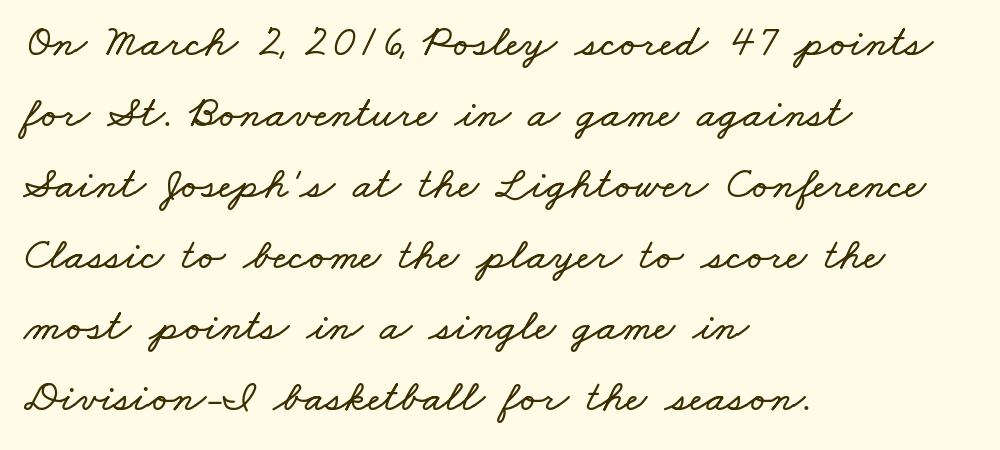
{"width": "wide", "stroke_contrast": "low", "x_height": "small", "monospaced": "no", "underline": "no", "align": "left", "line_spacing": "normal", "line_spacing_ratio": 1.58, "letter_spacing": "normal", "letter_spacing_em": 0.0, "glyph_px": 45}
